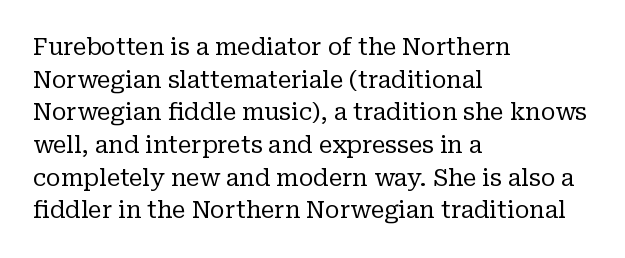
The image shows 23 px text type, upright; set left-aligned, normal line spacing (1.42x), normal letter spacing, not underlined.
